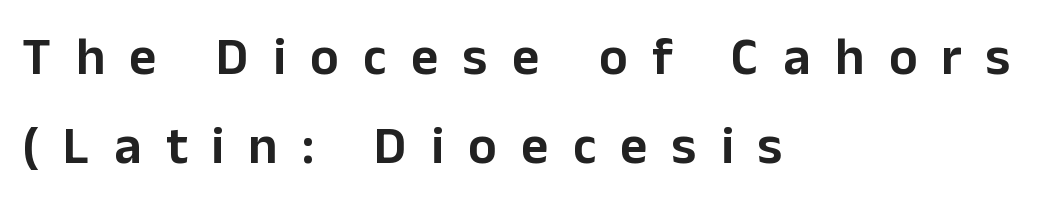
{"serif": "no", "italic": "no", "width": "normal", "stroke_contrast": "low", "x_height": "medium", "monospaced": "no", "underline": "no", "align": "left", "line_spacing": "normal", "line_spacing_ratio": 1.68, "letter_spacing": "wide", "letter_spacing_em": 0.46, "glyph_px": 53}
